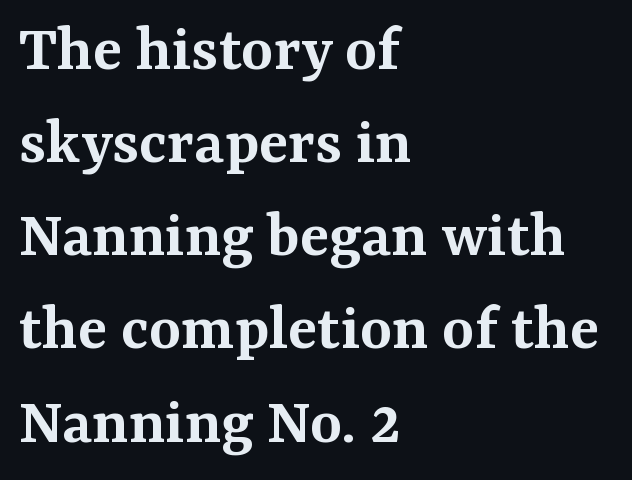
Q: Is the text bold? A: Semi-bold.
Q: Is the text italic (slanted)? A: No, it is upright.
Q: Is the typeface a serif or a sans-serif typeface? A: Serif.
Q: Is the text underlined? A: No.
Q: How is the paragraph aligned? A: Left-aligned.
Q: Is the spacing between letters normal or unusually wide? A: Normal.
Q: Is the spacing between lines tight, normal or loose? A: Normal.
Q: Width (condensed, normal, or wide)? A: Normal.
Q: Stroke contrast? A: Medium.
Q: x-height? A: Medium.
Q: Monospaced? A: No.
